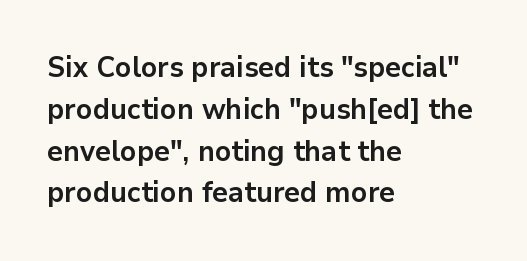
How would I describe the line gaps? Plain and ordinary. These lines are set flush left with a ragged right edge. A clean baseline with only descenders dipping below it. Every letter is thick-stroked: bold, no question.
